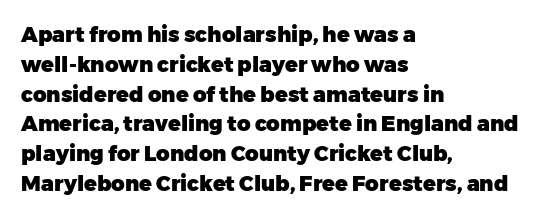
The image shows 21 px bold type, upright; set left-aligned, normal line spacing (1.42x), normal letter spacing, not underlined.
